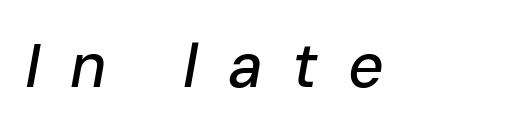
The image shows 62 px text type, italic (leaning right); set unusually wide letter spacing (+0.48 em), not underlined; low stroke contrast and a medium x-height.
